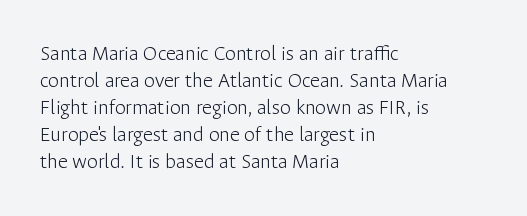
{"italic": "no", "bold": "no", "underline": "no", "align": "left", "line_spacing_ratio": 1.23, "letter_spacing": "normal", "letter_spacing_em": 0.0, "glyph_px": 22}
